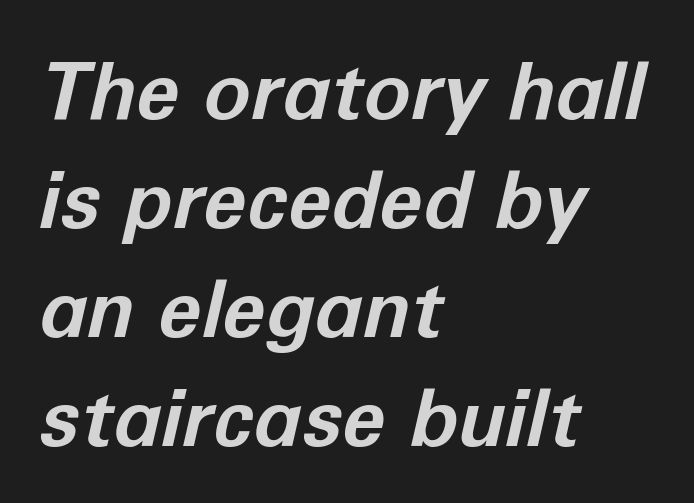
A bare baseline throughout the passage. Looks like regular typesetting: each glyph gets only the width it needs. The space between consecutive lines is moderate. These lines stack with their left ends in a neat column. Quick note: italic.
